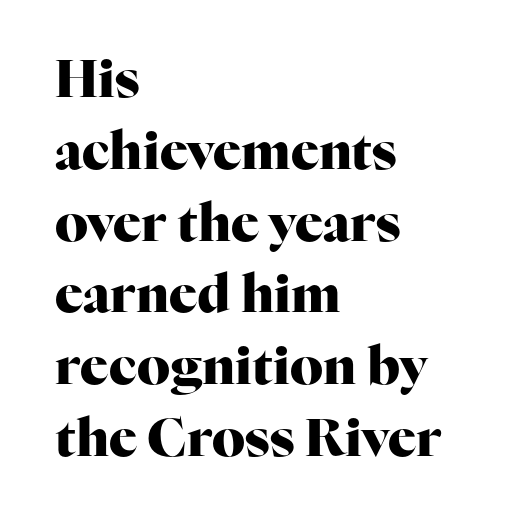
{"serif": "yes", "italic": "no", "bold": "yes", "weight": "heavy", "width": "normal", "stroke_contrast": "high", "x_height": "medium", "monospaced": "no", "underline": "no", "align": "left", "line_spacing": "normal", "line_spacing_ratio": 1.38, "letter_spacing": "normal", "letter_spacing_em": 0.0, "glyph_px": 52}
